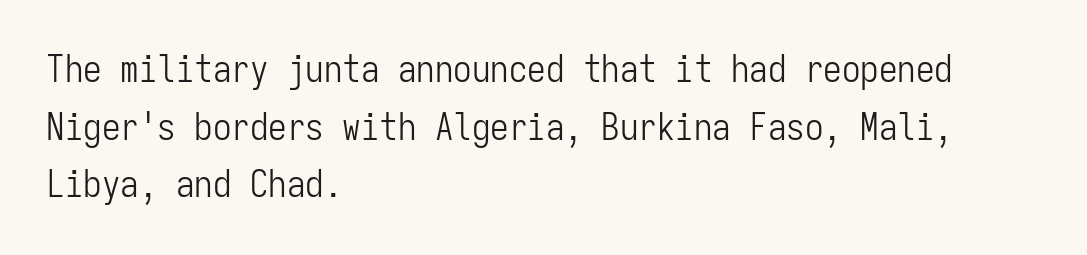
Q: Is the text bold? A: No.
Q: Is the text italic (slanted)? A: No, it is upright.
Q: Is the typeface a serif or a sans-serif typeface? A: Sans-serif.
Q: Is the text underlined? A: No.
Q: How is the paragraph aligned? A: Left-aligned.
Q: Is the spacing between letters normal or unusually wide? A: Normal.
Q: Is the spacing between lines tight, normal or loose? A: Normal.
Q: Width (condensed, normal, or wide)? A: Condensed.
Q: Stroke contrast? A: Low.
Q: x-height? A: Medium.
Q: Monospaced? A: Yes.
